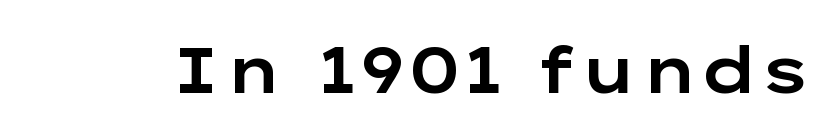
{"serif": "no", "italic": "no", "width": "wide", "stroke_contrast": "low", "x_height": "medium", "monospaced": "no", "underline": "no", "letter_spacing": "normal", "letter_spacing_em": 0.0, "glyph_px": 65}
